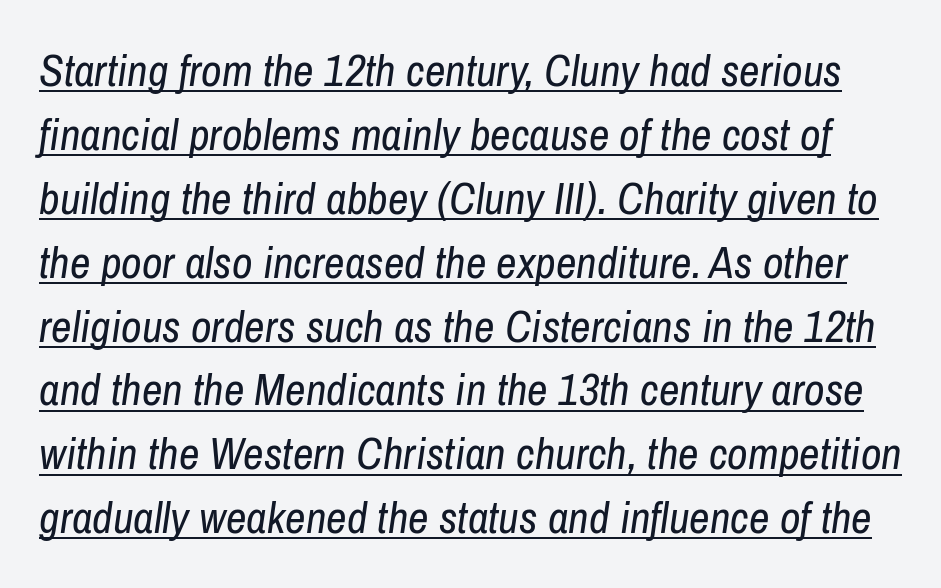
In terms of letterspacing, this is plain default setting. The leading is moderate, giving the passage an even texture. A continuous stroke trails under the words, as in a hyperlink. The strokes carry an ordinary text weight at most. In terms of posture, this sample is oblique.
